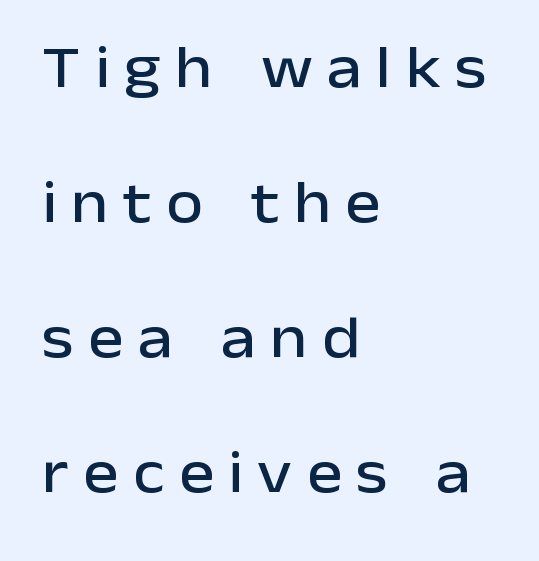
Note: no serifs on the glyphs. The lettering holds an erect, upright posture throughout. Short note: letters widely spaced. A classic flush-left, rag-right setting is used for this passage.
